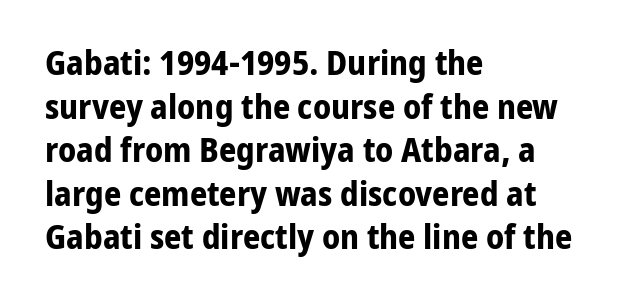
Q: Is the text bold? A: Yes.
Q: Is the text italic (slanted)? A: No, it is upright.
Q: Is the typeface a serif or a sans-serif typeface? A: Sans-serif.
Q: Is the text underlined? A: No.
Q: How is the paragraph aligned? A: Left-aligned.
Q: Is the spacing between letters normal or unusually wide? A: Normal.
Q: Is the spacing between lines tight, normal or loose? A: Normal.
Q: Width (condensed, normal, or wide)? A: Normal.
Q: Stroke contrast? A: Low.
Q: x-height? A: Medium.
Q: Monospaced? A: No.
